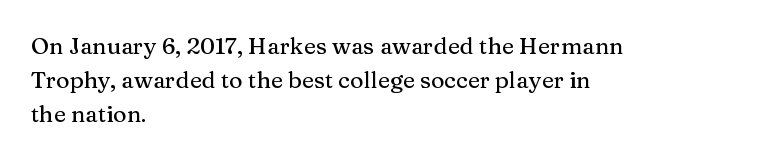
Q: Is the text italic (slanted)? A: No, it is upright.
Q: Is the text underlined? A: No.
Q: How is the paragraph aligned? A: Left-aligned.
Q: Is the spacing between letters normal or unusually wide? A: Normal.
Q: Is the spacing between lines tight, normal or loose? A: Normal.
